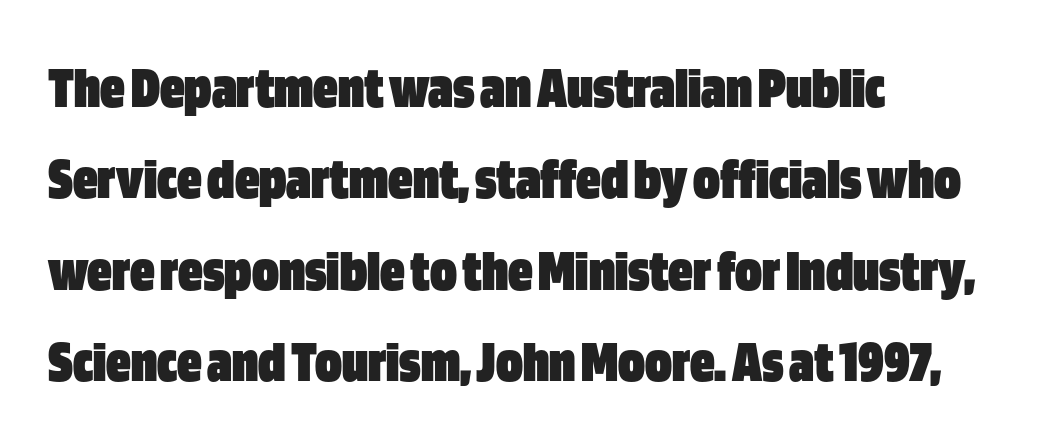
{"serif": "no", "italic": "no", "bold": "yes", "weight": "heavy", "width": "condensed", "stroke_contrast": "low", "x_height": "large", "monospaced": "no", "underline": "no", "align": "left", "line_spacing": "normal", "line_spacing_ratio": 1.5, "letter_spacing": "normal", "letter_spacing_em": 0.0, "glyph_px": 61}
